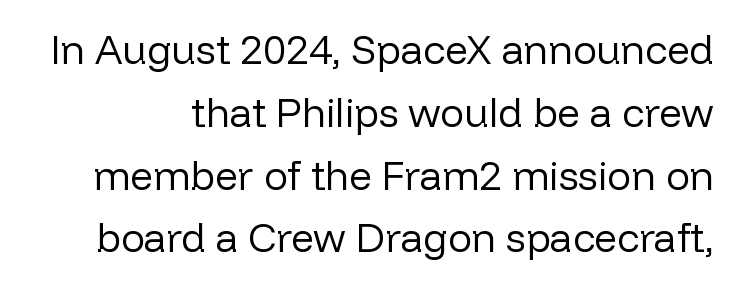
Q: Is the text bold? A: No.
Q: Is the text italic (slanted)? A: No, it is upright.
Q: Is the typeface a serif or a sans-serif typeface? A: Sans-serif.
Q: Is the text underlined? A: No.
Q: Is the spacing between letters normal or unusually wide? A: Normal.
Q: Is the spacing between lines tight, normal or loose? A: Normal.
Q: Width (condensed, normal, or wide)? A: Normal.
Q: Stroke contrast? A: Low.
Q: x-height? A: Medium.
Q: Monospaced? A: No.
